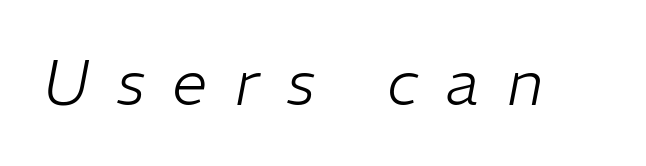
{"italic": "yes", "lean": "right", "slant_degrees": 11, "bold": "no", "weight": "light", "width": "normal", "stroke_contrast": "low", "x_height": "medium", "monospaced": "no", "underline": "no", "letter_spacing": "wide", "letter_spacing_em": 0.44, "glyph_px": 63}
